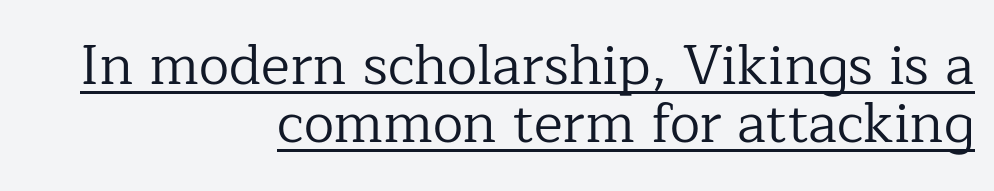
{"serif": "yes", "italic": "no", "bold": "no", "weight": "regular", "width": "normal", "stroke_contrast": "low", "x_height": "medium", "monospaced": "no", "underline": "yes", "align": "right", "line_spacing": "tight", "line_spacing_ratio": 1.06, "letter_spacing": "normal", "letter_spacing_em": 0.0, "glyph_px": 55}
